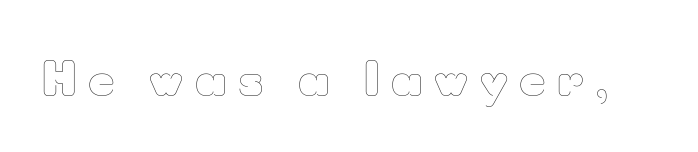
{"italic": "no", "bold": "no", "weight": "thin", "width": "normal", "stroke_contrast": "low", "x_height": "small", "monospaced": "no", "underline": "no", "letter_spacing": "wide", "letter_spacing_em": 0.25, "glyph_px": 46}
